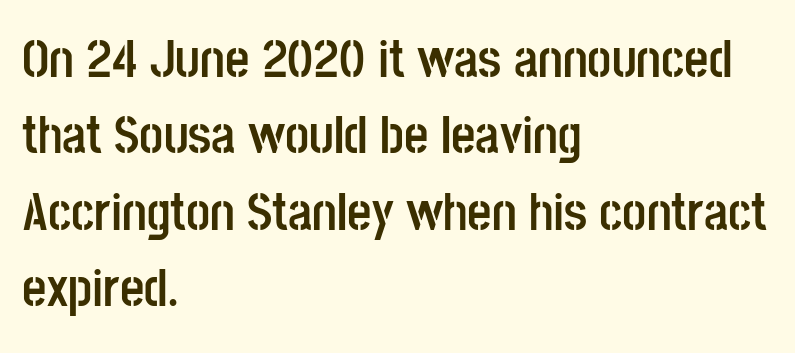
This sample keeps an unexceptional amount of space between lines. The passage shown is typed in a proportional face where columns would drift. Left-aligned paragraph, ragged on the right. Plenty of ink on the page — the face is bold.
